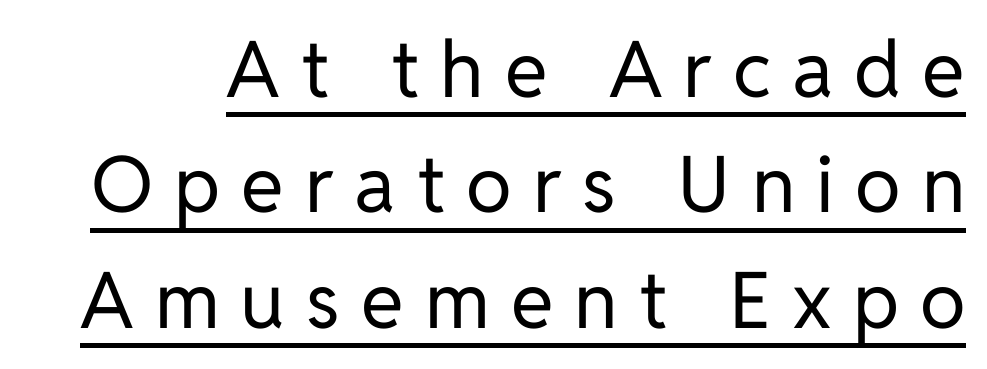
Is the stroke heavy? The answer is a plain regular-or-lighter. The type is letterspaced generously, with wide tracking. Spacing verdict: proportional, widths tailored to each character. Characters remain perfectly vertical along every line. Looks like someone drew a line under every word here. A typesetter would call this leading conventional body-copy spacing.
